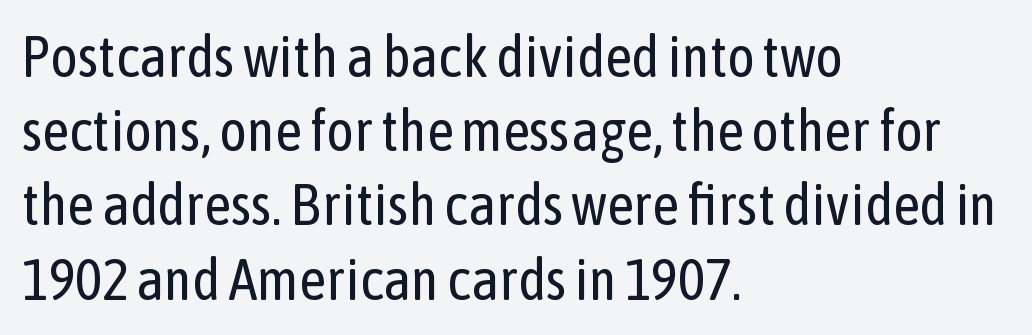
{"serif": "no", "italic": "no", "bold": "no", "weight": "regular", "width": "condensed", "stroke_contrast": "low", "x_height": "medium", "monospaced": "no", "underline": "no", "align": "left", "line_spacing": "normal", "line_spacing_ratio": 1.28, "letter_spacing": "normal", "letter_spacing_em": 0.0, "glyph_px": 58}
